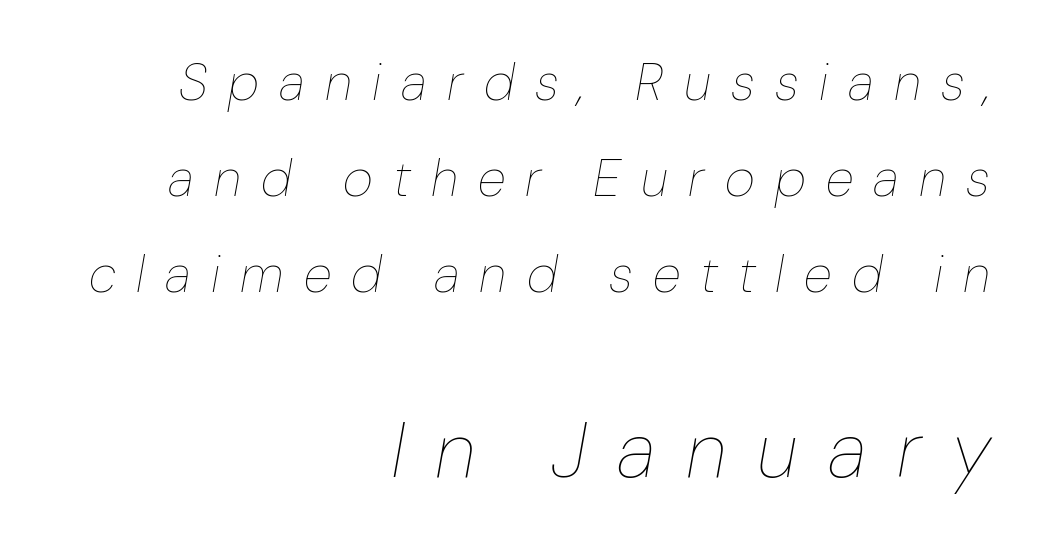
The image shows 78 px thin type, italic (leaning right); set right-aligned, line spacing 1.85x, unusually wide letter spacing (+0.39 em), not underlined; the second (bottom) block is 1.5x larger; low stroke contrast and a medium x-height.
